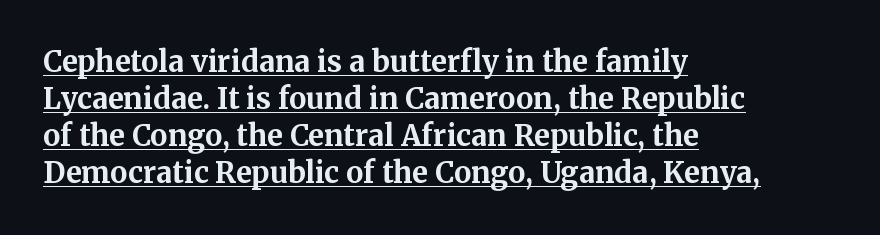
This rendering features underlined lettering. If you drew a line through each stem, it would be perfectly vertical. Stroke terminals: seriffed. Do the characters align in a grid? No, the font is proportional. Line spacing here is normal. Standard letterfit; no display-style spreading of the glyphs.
